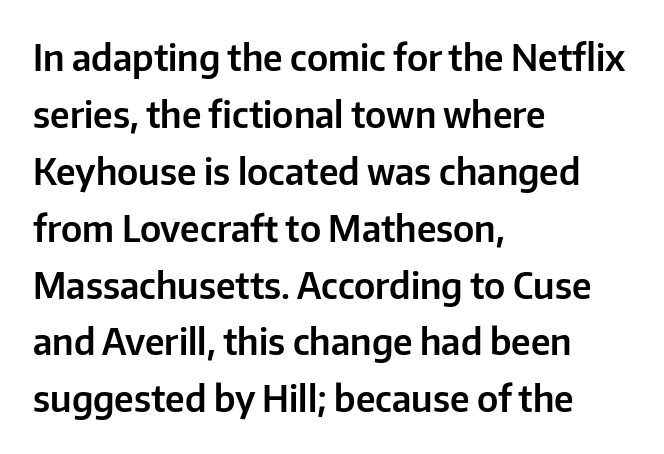
This sample keeps an unexceptional amount of space between lines. In terms of posture, this sample is upright. Tracking here is standard; glyphs follow each other at the usual distance. Short and long lines alike share a common starting point at left. These lines are composed in type without serifs. Character widths vary here, with narrow letters taking less room than wide ones.
